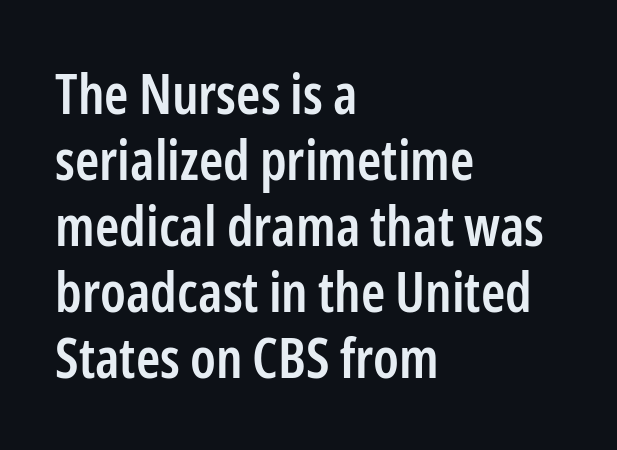
Q: Is the text bold? A: Semi-bold.
Q: Is the text italic (slanted)? A: No, it is upright.
Q: Is the typeface a serif or a sans-serif typeface? A: Sans-serif.
Q: Is the text underlined? A: No.
Q: How is the paragraph aligned? A: Left-aligned.
Q: Is the spacing between letters normal or unusually wide? A: Normal.
Q: Width (condensed, normal, or wide)? A: Condensed.
Q: Stroke contrast? A: Low.
Q: x-height? A: Medium.
Q: Monospaced? A: No.
